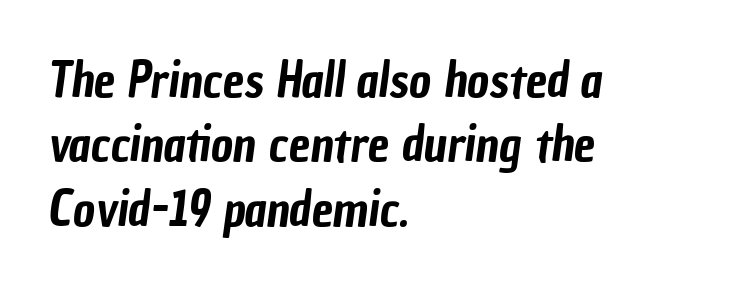
{"serif": "no", "width": "condensed", "stroke_contrast": "low", "x_height": "medium", "monospaced": "no", "underline": "no", "align": "left", "line_spacing": "normal", "line_spacing_ratio": 1.34, "letter_spacing": "normal", "letter_spacing_em": 0.0, "glyph_px": 48}
